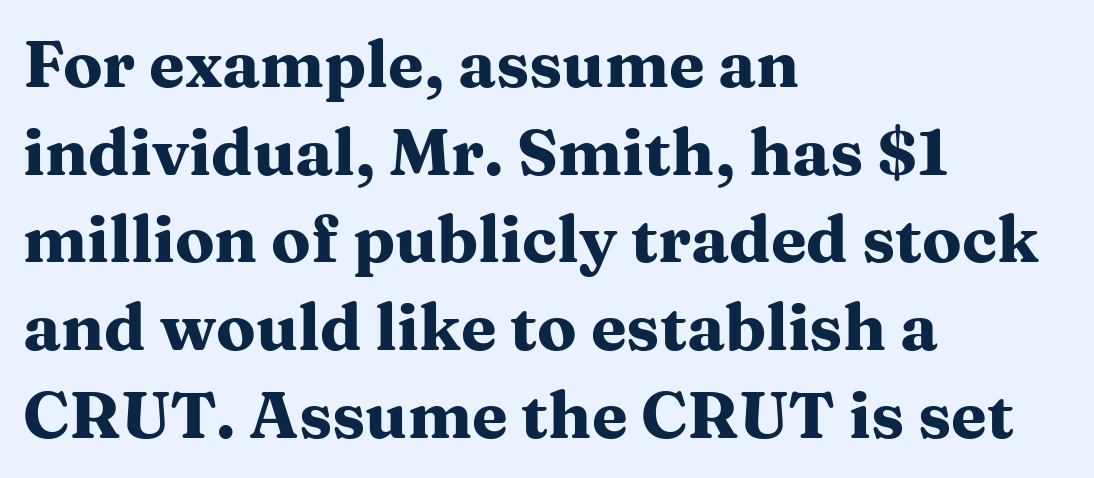
Leading matches the norm, producing a regular column. A typesetter would call this proportional, since set widths differ per character. Observe the serifs anchoring each vertical stroke in this sample. Check the space under the baseline: it is left empty. There is no visible air inserted between adjacent glyphs.
